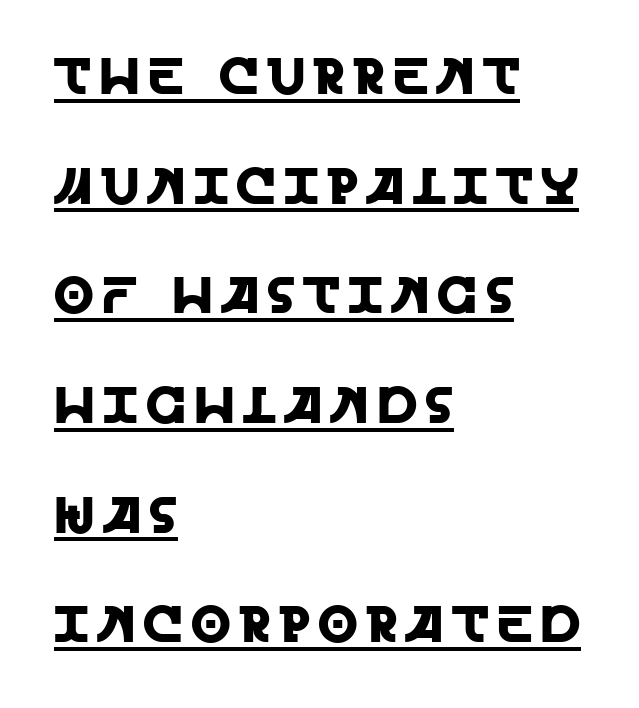
{"serif": "no", "italic": "no", "width": "normal", "x_height": "large", "monospaced": "no", "underline": "yes", "align": "left", "line_spacing": "loose", "line_spacing_ratio": 2.15, "glyph_px": 51}
